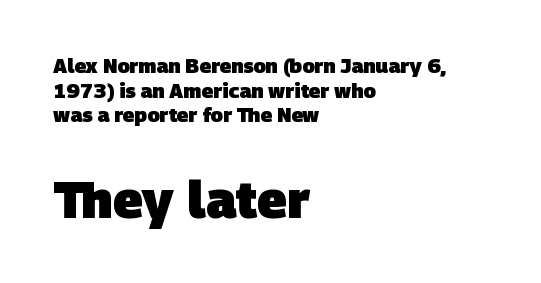
{"serif": "no", "bold": "yes", "weight": "heavy", "width": "normal", "stroke_contrast": "low", "x_height": "large", "monospaced": "no", "underline": "no", "align": "left", "line_spacing_ratio": 1.23, "letter_spacing": "normal", "letter_spacing_em": 0.0, "larger_block": "second", "size_ratio": 2.55, "glyph_px": 51}
